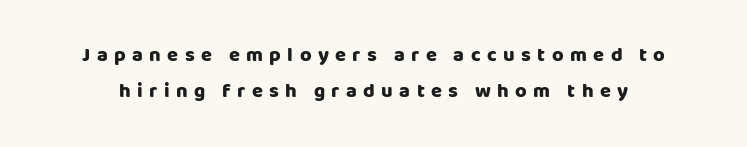
{"italic": "no", "bold": "yes", "underline": "no", "line_spacing_ratio": 1.78, "letter_spacing": "wide", "letter_spacing_em": 0.32, "glyph_px": 20}
